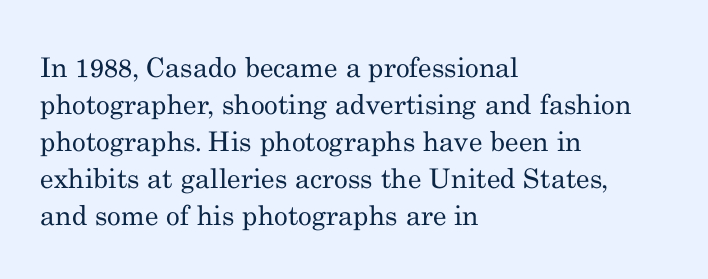
{"italic": "no", "bold": "no", "underline": "no", "align": "left", "line_spacing": "normal", "line_spacing_ratio": 1.37, "letter_spacing": "normal", "letter_spacing_em": 0.0, "glyph_px": 27}
